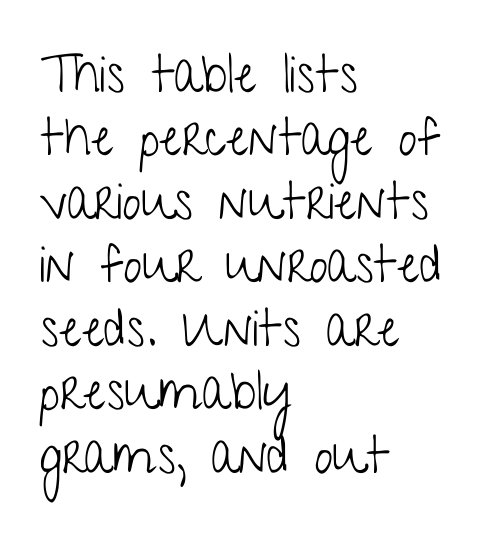
Q: Is the text bold? A: No.
Q: Is the text italic (slanted)? A: No, it is upright.
Q: Is the typeface a serif or a sans-serif typeface? A: Sans-serif.
Q: Is the text underlined? A: No.
Q: How is the paragraph aligned? A: Left-aligned.
Q: Is the spacing between letters normal or unusually wide? A: Normal.
Q: Width (condensed, normal, or wide)? A: Condensed.
Q: Stroke contrast? A: Low.
Q: x-height? A: Medium.
Q: Monospaced? A: No.
